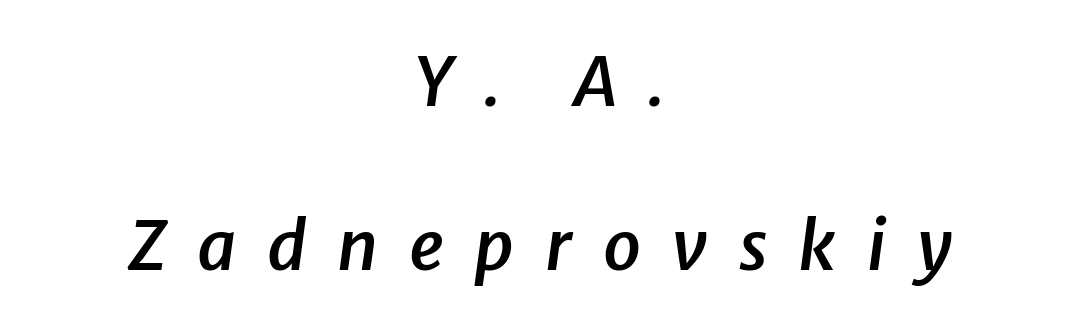
These lines are centered, leaving both edges ragged. Any mark beneath the type? The region is blank. The specimen reads as italic at a glance. Caption: expanded tracking, letters set apart. The passage shown stacks its lines with a broad gap. Note the varied advance widths — an 'i' is clearly narrower than an 'm'.
